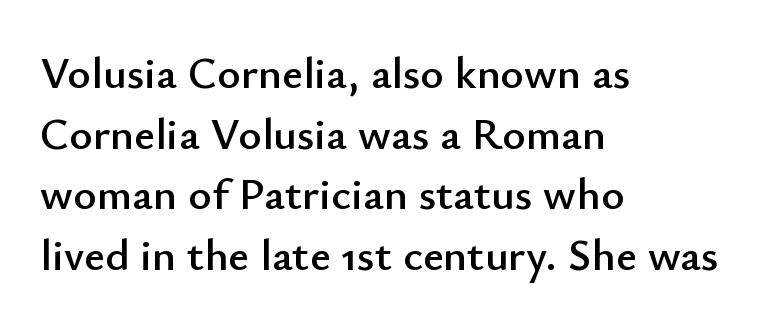
The lines are quadded left. Type style note: lacks serifs. This sample has the flowing, uneven cadence of proportional lettering. The specimen reads as upright at a glance.
